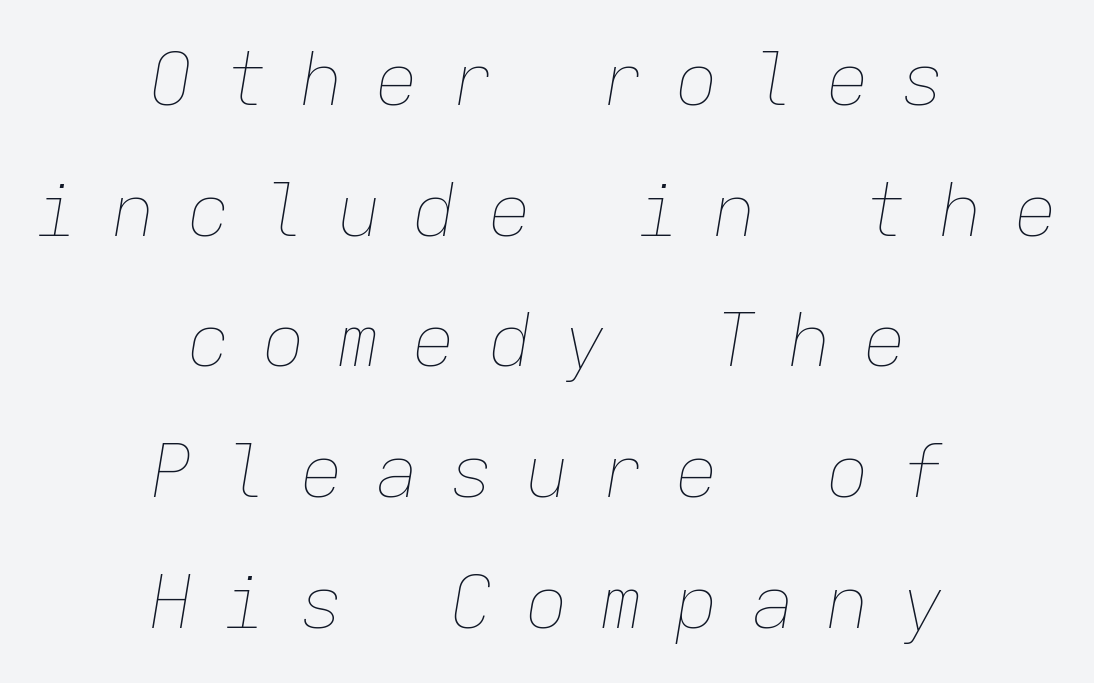
An italicized treatment has been applied to the whole sample. Is the letter spacing exaggerated? Yes — the characters are pushed far apart. Which margin do the lines hug? Neither — every line sits in the middle. Only glyphs here, with clear space below each row. Is this a fixed-width face? Yes — each glyph sits in an identical cell. Weight: regular or lighter.
